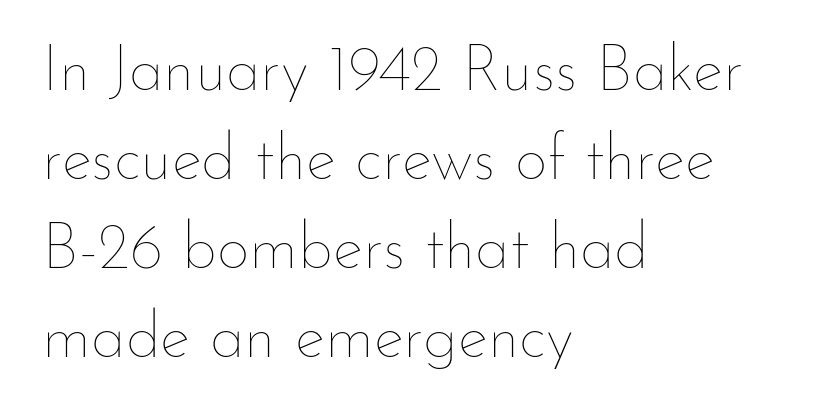
The image shows 64 px thin type, upright; set left-aligned, normal line spacing (1.39x), normal letter spacing, not underlined; low stroke contrast and a small x-height.
